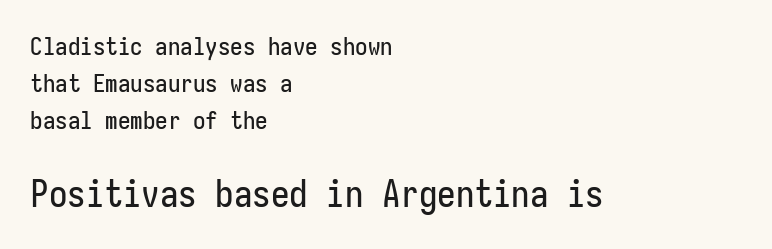
The image shows 37 px condensed sans-serif type, upright, monospaced; set left-aligned, normal line spacing (1.49x), normal letter spacing, not underlined; the second (bottom) block is 1.48x larger; low stroke contrast and a medium x-height.
